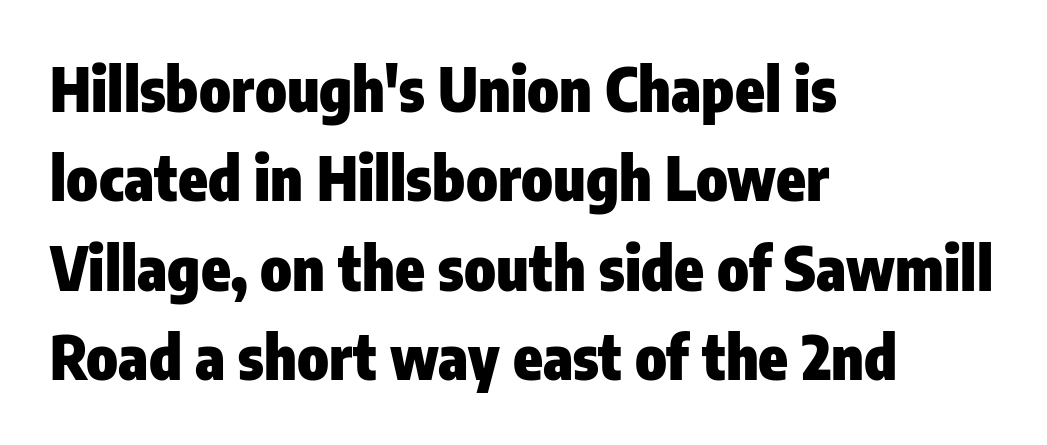
The image shows 60 px heavy, condensed sans-serif type, upright; set left-aligned, normal line spacing (1.49x), normal letter spacing, not underlined; low stroke contrast and a medium x-height.
